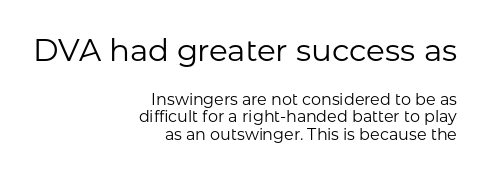
{"serif": "no", "italic": "no", "bold": "no", "weight": "regular", "width": "normal", "stroke_contrast": "low", "x_height": "medium", "monospaced": "no", "underline": "no", "align": "right", "line_spacing": "tight", "line_spacing_ratio": 1.1, "letter_spacing": "normal", "letter_spacing_em": 0.0, "larger_block": "first", "size_ratio": 1.94, "glyph_px": 31}
